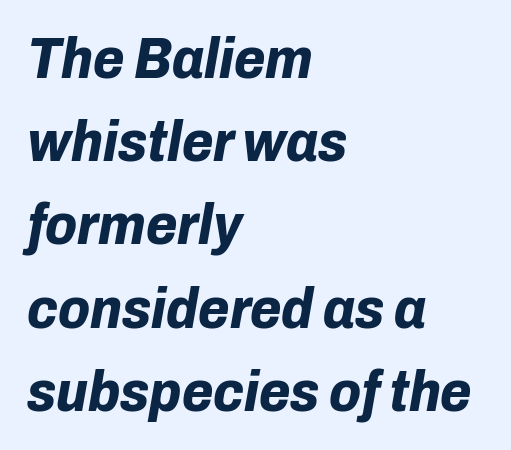
The image shows 57 px bold type, italic (leaning right); set left-aligned, normal line spacing (1.46x), normal letter spacing, not underlined; low stroke contrast and a medium x-height.
